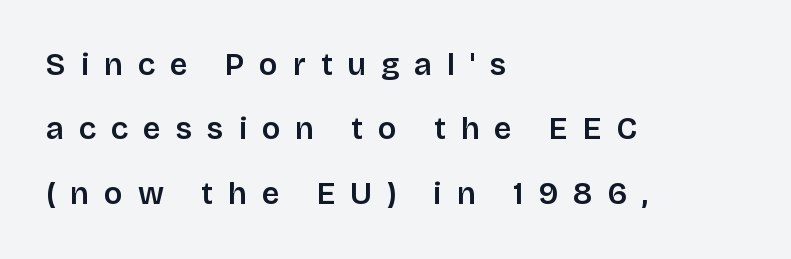
The image shows 31 px sans-serif type, upright; set left-aligned, loose line spacing (2.08x), unusually wide letter spacing (+0.48 em), not underlined; low stroke contrast and a large x-height.
